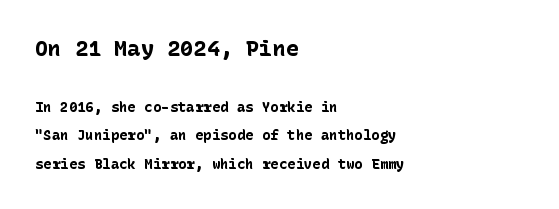
{"italic": "no", "bold": "yes", "underline": "no", "align": "left", "line_spacing": "loose", "line_spacing_ratio": 2.05, "letter_spacing": "normal", "letter_spacing_em": 0.0, "larger_block": "first", "size_ratio": 1.57, "glyph_px": 22}
